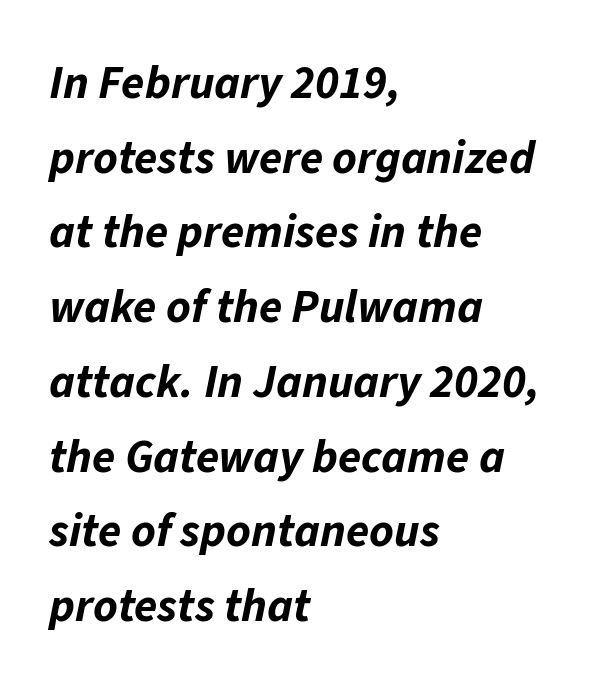
Q: Is the text bold? A: Yes.
Q: Is the text italic (slanted)? A: Yes, it leans right by about 11 degrees.
Q: Is the text underlined? A: No.
Q: How is the paragraph aligned? A: Left-aligned.
Q: Is the spacing between letters normal or unusually wide? A: Normal.
Q: Is the spacing between lines tight, normal or loose? A: Normal.
Q: Width (condensed, normal, or wide)? A: Normal.
Q: Stroke contrast? A: Low.
Q: x-height? A: Medium.
Q: Monospaced? A: No.
